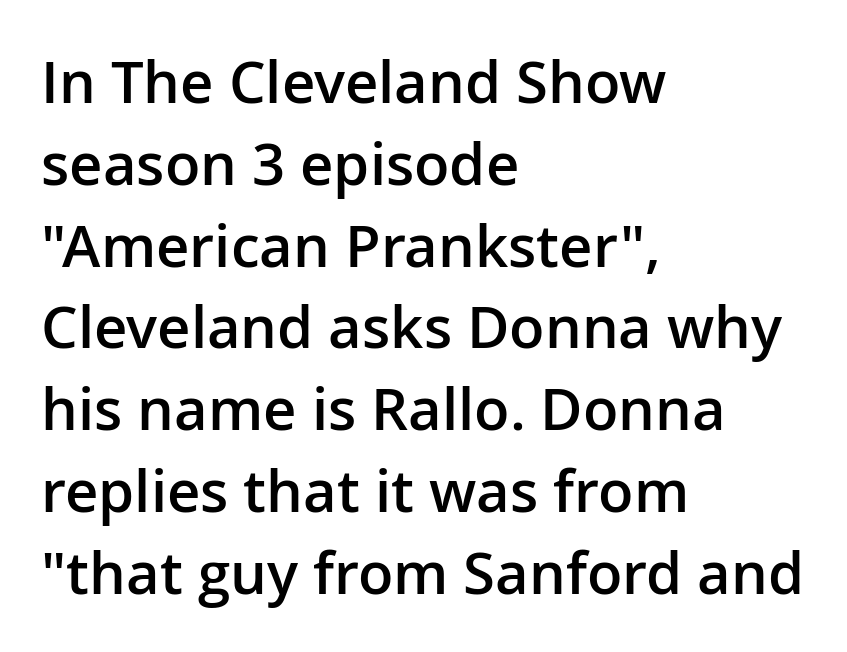
The image shows 58 px semibold sans-serif type, upright; set left-aligned, normal line spacing (1.41x), normal letter spacing, not underlined; low stroke contrast and a medium x-height.
